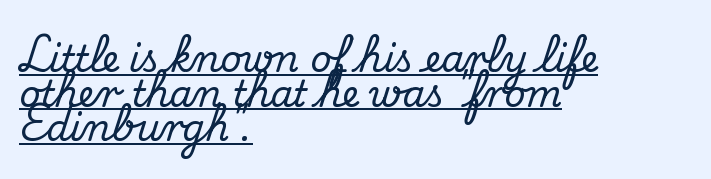
{"serif": "yes", "width": "normal", "stroke_contrast": "medium", "x_height": "small", "monospaced": "no", "underline": "yes", "align": "left", "line_spacing": "tight", "line_spacing_ratio": 0.96, "letter_spacing": "normal", "letter_spacing_em": 0.0, "glyph_px": 36}
